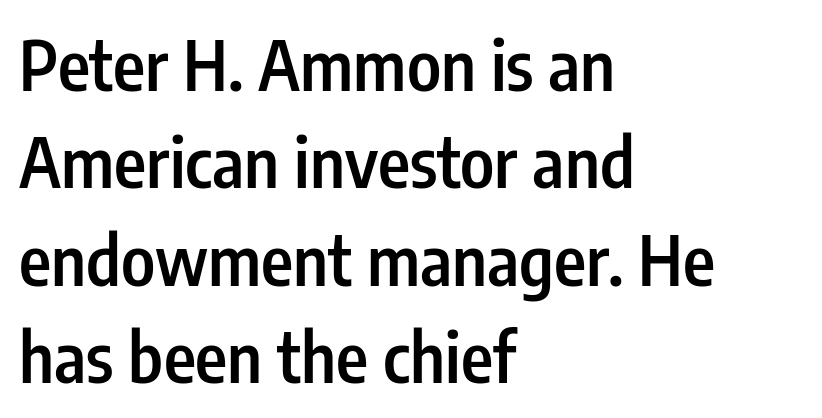
{"serif": "no", "italic": "no", "bold": "semi", "weight": "semibold", "width": "condensed", "stroke_contrast": "low", "x_height": "medium", "monospaced": "no", "underline": "no", "align": "left", "line_spacing": "normal", "line_spacing_ratio": 1.41, "letter_spacing": "normal", "letter_spacing_em": 0.0, "glyph_px": 69}
